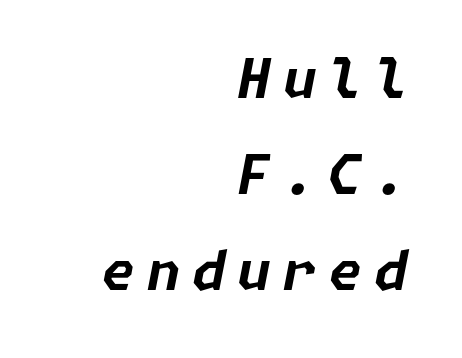
Honestly, there is no underline to notice here at all. Characters follow at a spacing far wider than the type designer built in. Where is the straight margin? On the right. A full-strength bold gives these letters their thick strokes. Posture: slanted.
